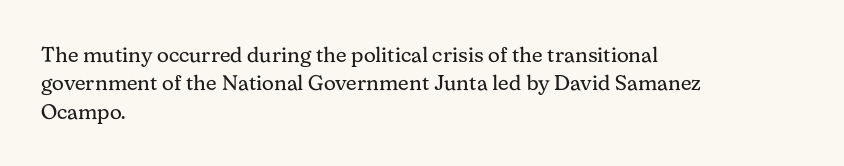
{"italic": "no", "bold": "no", "underline": "no", "align": "left", "line_spacing": "normal", "line_spacing_ratio": 1.35, "letter_spacing": "normal", "letter_spacing_em": 0.0, "glyph_px": 21}
